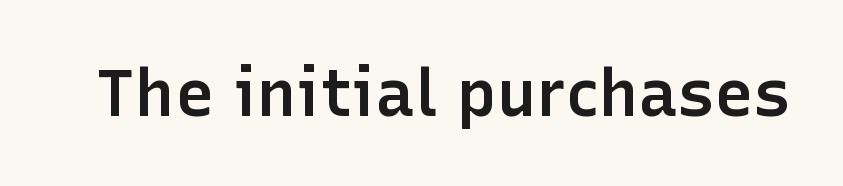
{"serif": "no", "italic": "no", "bold": "semi", "weight": "semibold", "width": "normal", "stroke_contrast": "low", "x_height": "medium", "monospaced": "no", "underline": "no", "letter_spacing": "normal", "letter_spacing_em": 0.0, "glyph_px": 66}
